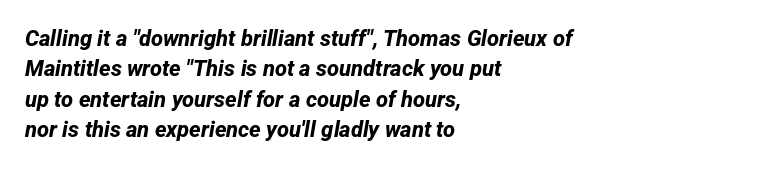
{"bold": "yes", "underline": "no", "align": "left", "line_spacing": "normal", "line_spacing_ratio": 1.38, "letter_spacing": "normal", "letter_spacing_em": 0.0, "glyph_px": 22}
